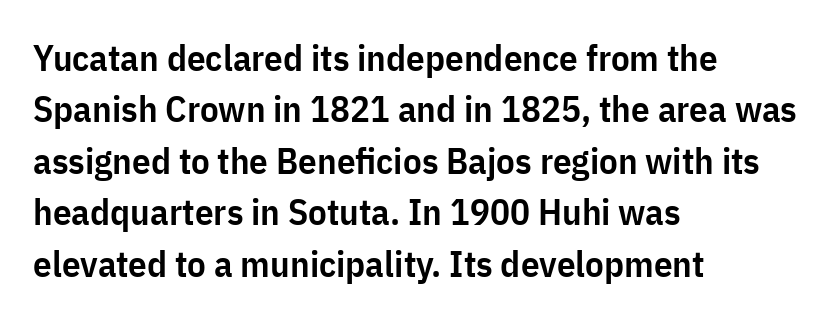
Moderately thickened strokes mark this as semibold type. The letters advance in unequal steps, a hallmark of proportional type. These lines are set flush left with a ragged right edge. Each row of text sits above clean, open space. Serif or sans? Sans — the stroke terminals are bare. Does extra space separate the letters? No, they use regular spacing.
